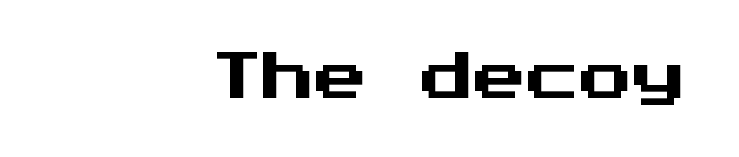
{"serif": "no", "italic": "no", "width": "normal", "stroke_contrast": "medium", "x_height": "medium", "monospaced": "yes", "underline": "no", "letter_spacing": "normal", "letter_spacing_em": 0.0, "glyph_px": 53}
